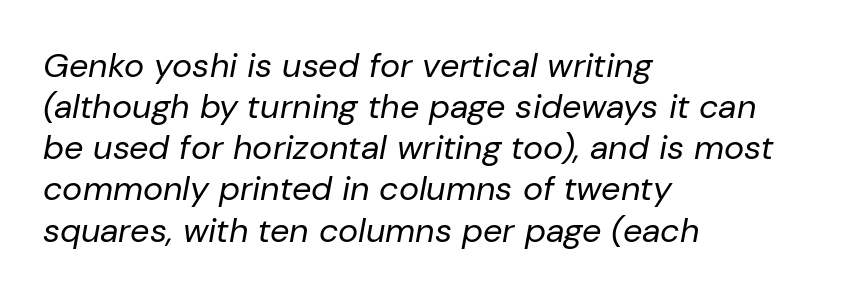
The image shows 34 px regular-weight type, italic (leaning right); set left-aligned, line spacing 1.21x, normal letter spacing, not underlined; low stroke contrast and a medium x-height.
